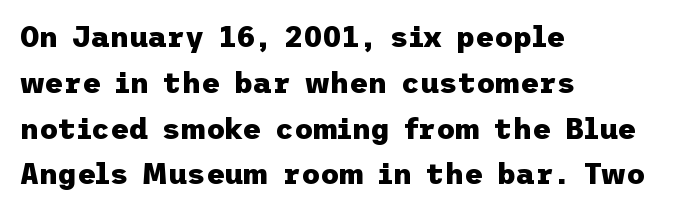
The image shows 29 px heavy sans-serif type, upright; set left-aligned, normal line spacing (1.58x), normal letter spacing, not underlined; low stroke contrast and a medium x-height.
